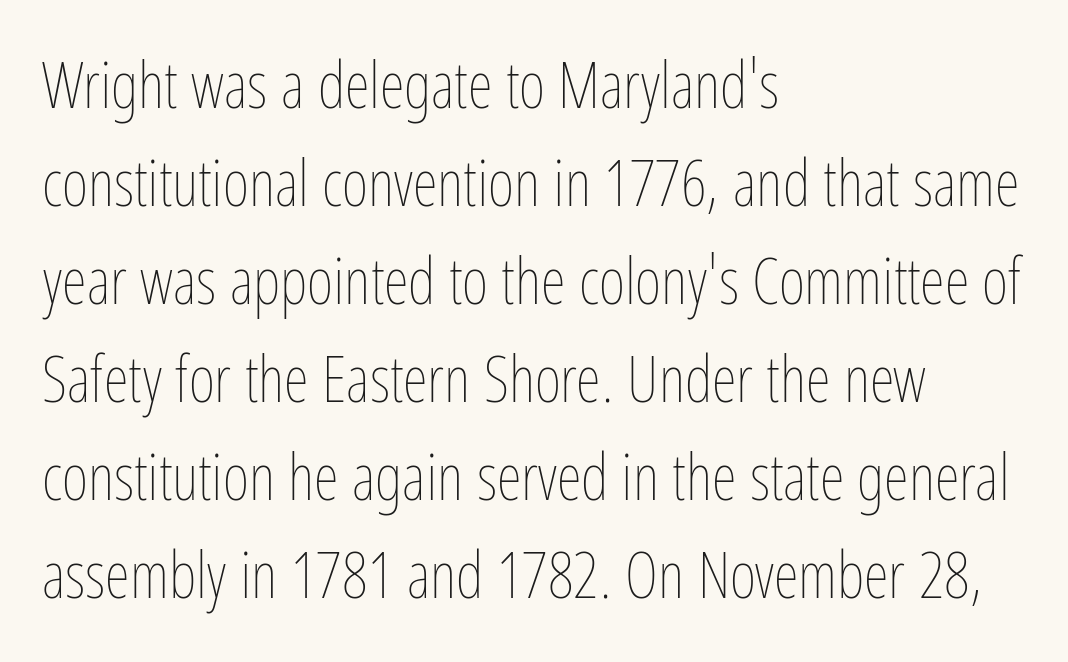
Q: Is the text bold? A: No.
Q: Is the text italic (slanted)? A: No, it is upright.
Q: Is the text underlined? A: No.
Q: How is the paragraph aligned? A: Left-aligned.
Q: Is the spacing between letters normal or unusually wide? A: Normal.
Q: Is the spacing between lines tight, normal or loose? A: Normal.
Q: Width (condensed, normal, or wide)? A: Condensed.
Q: Stroke contrast? A: Low.
Q: x-height? A: Medium.
Q: Monospaced? A: No.
